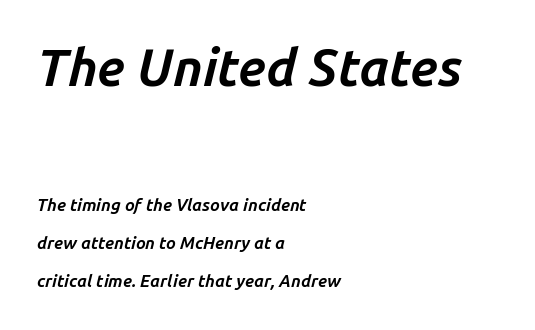
The image shows 52 px bold type, italic (leaning right); set left-aligned, loose line spacing (2.24x), normal letter spacing, not underlined; the first (top) block is 3.06x larger; low stroke contrast and a medium x-height.
